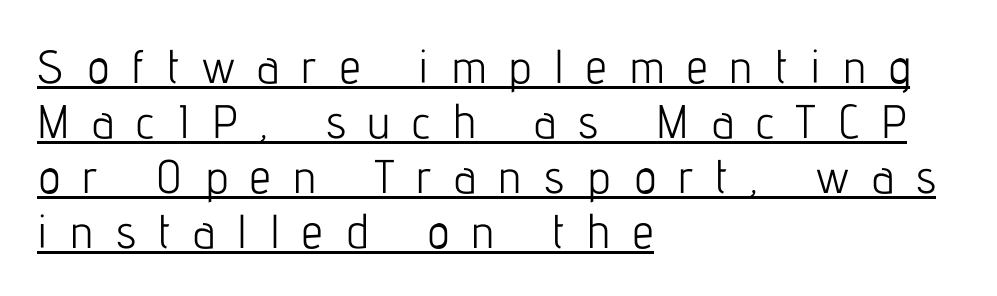
Q: Is the text bold? A: No.
Q: Is the text italic (slanted)? A: No, it is upright.
Q: Is the typeface a serif or a sans-serif typeface? A: Sans-serif.
Q: Is the text underlined? A: Yes.
Q: How is the paragraph aligned? A: Left-aligned.
Q: Is the spacing between letters normal or unusually wide? A: Unusually wide.
Q: Width (condensed, normal, or wide)? A: Condensed.
Q: Stroke contrast? A: Low.
Q: x-height? A: Medium.
Q: Monospaced? A: No.
